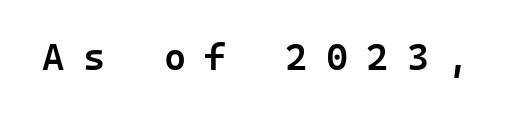
Q: Is the text bold? A: Semi-bold.
Q: Is the text italic (slanted)? A: No, it is upright.
Q: Is the typeface a serif or a sans-serif typeface? A: Sans-serif.
Q: Is the text underlined? A: No.
Q: Is the spacing between letters normal or unusually wide? A: Unusually wide.
Q: Width (condensed, normal, or wide)? A: Normal.
Q: Stroke contrast? A: Low.
Q: x-height? A: Medium.
